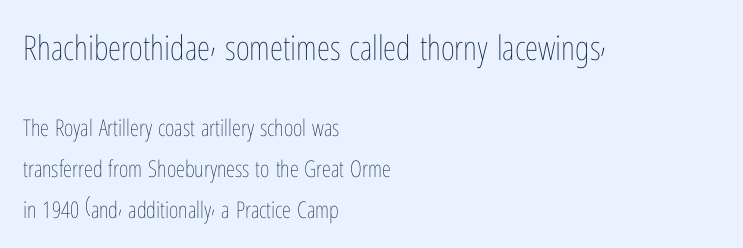
Q: Is the text bold? A: No.
Q: Is the text italic (slanted)? A: No, it is upright.
Q: Is the text underlined? A: No.
Q: How is the paragraph aligned? A: Left-aligned.
Q: Is the spacing between letters normal or unusually wide? A: Normal.
Q: Which block of text is set in a larger size, the first (top) or the second (bottom)? A: The first (top) one.
Q: Width (condensed, normal, or wide)? A: Condensed.
Q: Stroke contrast? A: Low.
Q: x-height? A: Medium.
Q: Monospaced? A: No.
